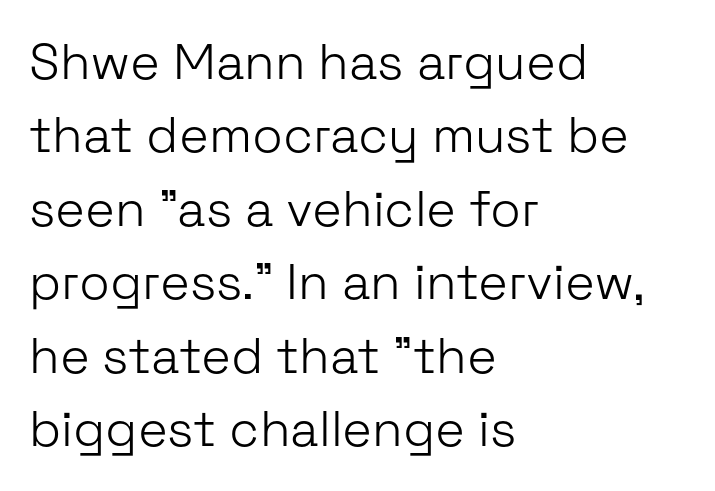
The image shows 50 px light sans-serif type, upright; set left-aligned, normal line spacing (1.47x), normal letter spacing, not underlined; low stroke contrast and a medium x-height.
